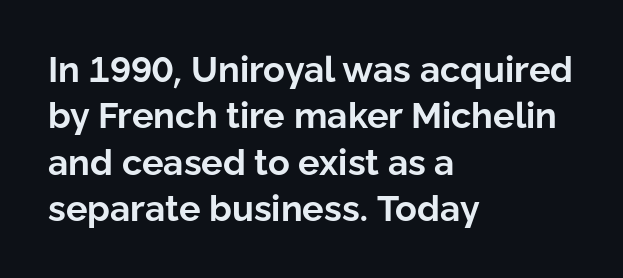
{"serif": "no", "italic": "no", "bold": "yes", "weight": "bold", "width": "normal", "stroke_contrast": "low", "x_height": "medium", "monospaced": "no", "underline": "no", "align": "left", "line_spacing": "normal", "line_spacing_ratio": 1.29, "letter_spacing": "normal", "letter_spacing_em": 0.0, "glyph_px": 36}
